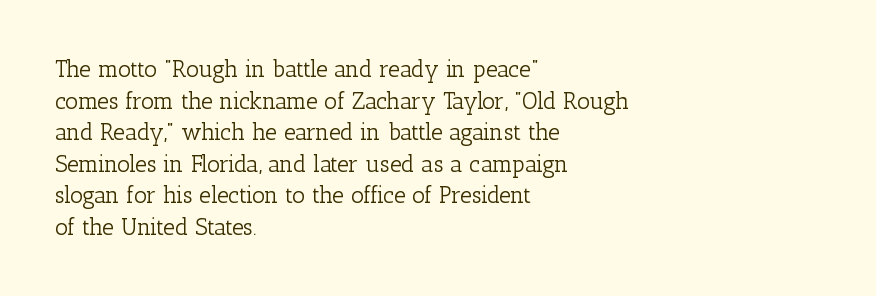
The image shows 23 px text type, upright; set left-aligned, normal line spacing (1.37x), normal letter spacing, not underlined.
